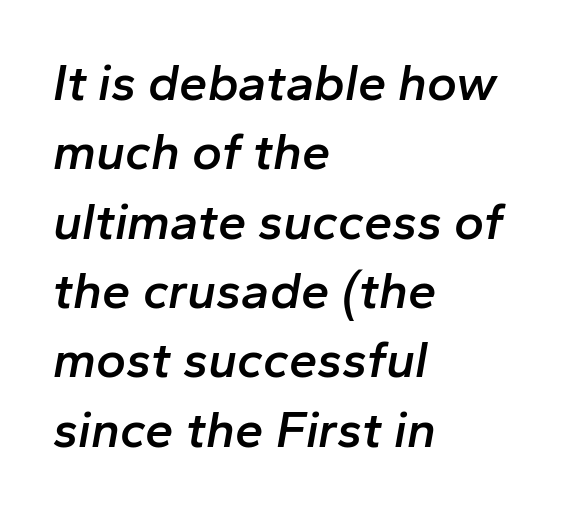
These lines are set flush left with a ragged right edge. It's the slanting kind of type. The passage shown is semibold, sitting just below true bold. Here the designer chose a conventional face with non-uniform glyph widths.
